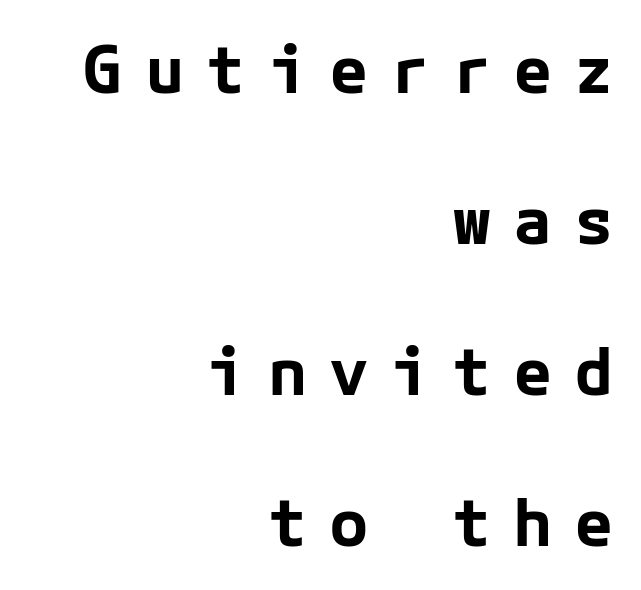
The passage shown has open, widely tracked lettering throughout. The lines in this sample share a right terminus and differ only in where they begin. Grotesque or geometric, the face here clearly has no serifs. Baseline-to-baseline distance is far greater than the letter height. The gap between lines stays unmarked. Posture: straight, roman, zero tilt.
